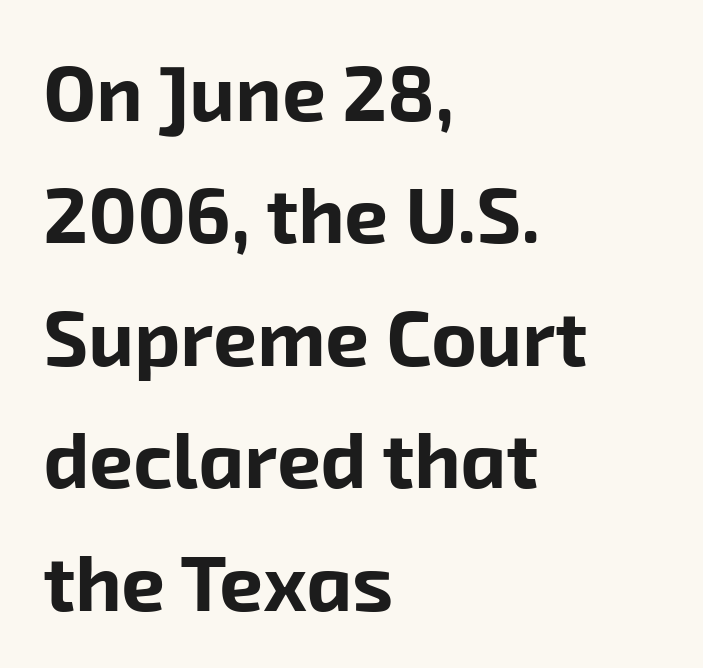
The image shows 78 px bold sans-serif type; set left-aligned, normal line spacing (1.57x), normal letter spacing, not underlined; low stroke contrast and a medium x-height.
